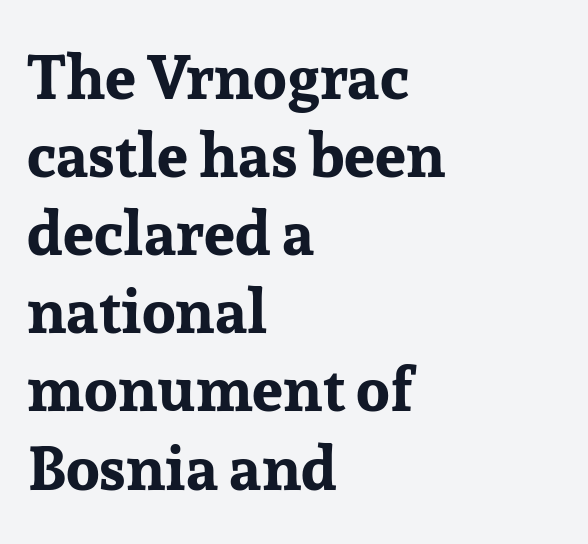
The image shows 62 px bold serif type, upright; set left-aligned, normal line spacing (1.26x), normal letter spacing, not underlined; low stroke contrast and a medium x-height.
